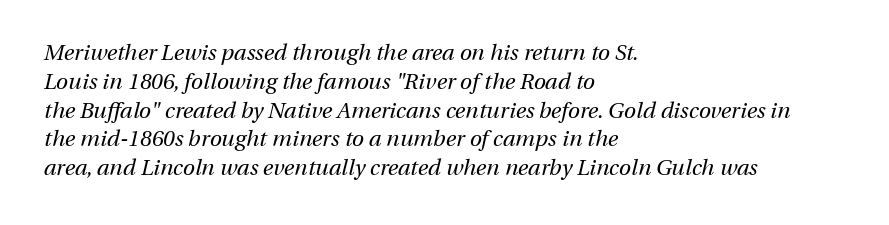
The face looks like a standard text weight, possibly lighter. Characters follow at the spacing the type designer built in. Short and long lines alike share a common starting point at left. Regular leading. Letters rest on an invisible, unmarked baseline. The whole block is typeset with a tilt.
